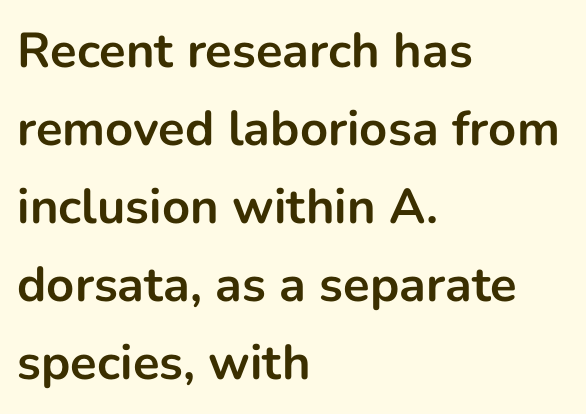
The image shows 49 px bold sans-serif type, upright; set left-aligned, normal line spacing (1.59x), normal letter spacing, not underlined; low stroke contrast and a medium x-height.
